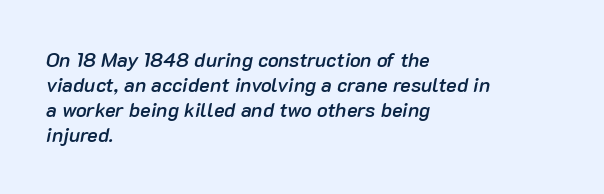
The typography opts for an oblique posture over an upright one. The lines are quadded left. Students, note that the glyphs here touch the page at normal intervals. Quick note: underline off. Regular leading.
